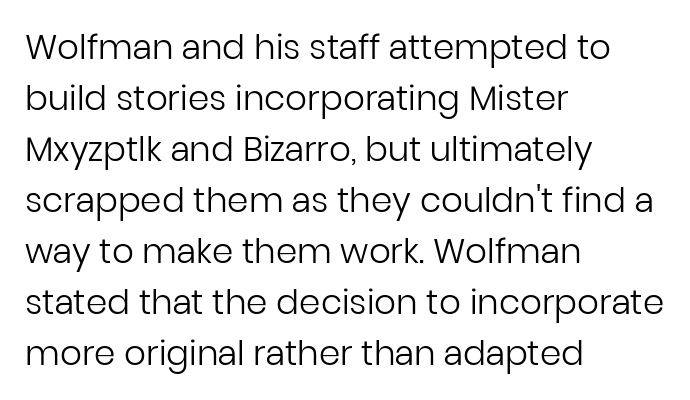
{"serif": "no", "italic": "no", "bold": "no", "weight": "regular", "width": "normal", "stroke_contrast": "low", "x_height": "medium", "monospaced": "no", "underline": "no", "align": "left", "line_spacing": "normal", "line_spacing_ratio": 1.5, "letter_spacing": "normal", "letter_spacing_em": 0.0, "glyph_px": 34}
